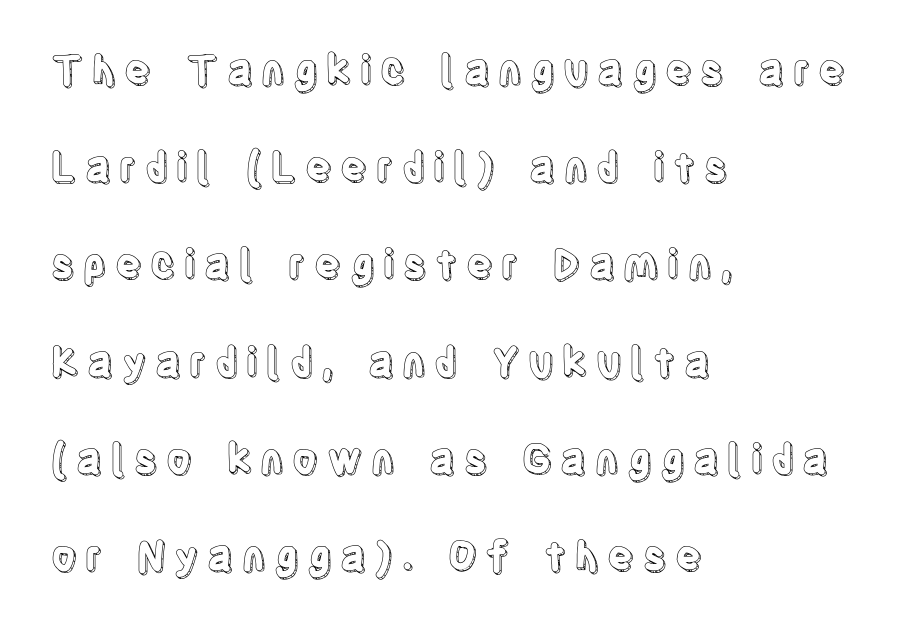
Horizontally, the lines are justified to the leading edge only. Anything drawn beneath the words? Only blank space. Characters remain perfectly vertical along every line. Here the designer chose a conventional face with non-uniform glyph widths.
